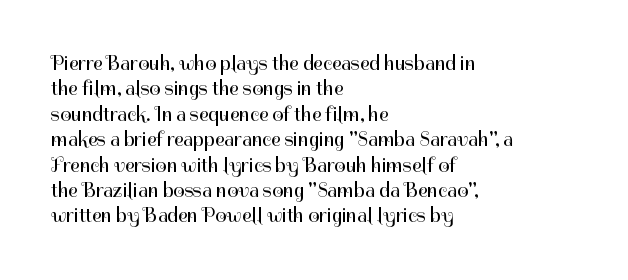
Q: Is the text bold? A: No.
Q: Is the text italic (slanted)? A: No, it is upright.
Q: Is the text underlined? A: No.
Q: How is the paragraph aligned? A: Left-aligned.
Q: Is the spacing between letters normal or unusually wide? A: Normal.
Q: Is the spacing between lines tight, normal or loose? A: Normal.
